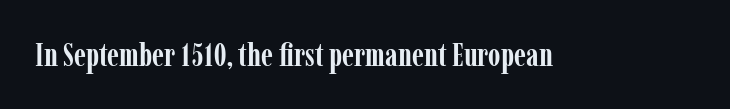
The image shows 32 px semibold, condensed serif type, upright; set normal letter spacing, not underlined; low stroke contrast and a medium x-height.
